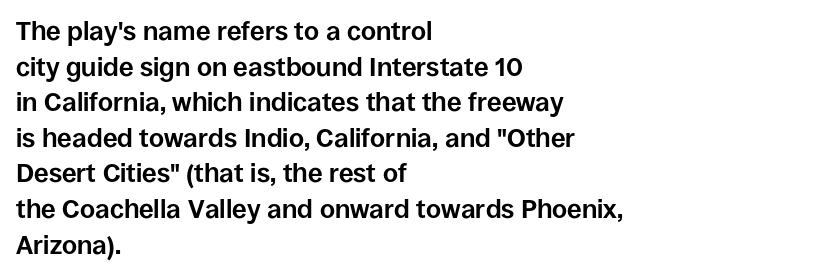
Q: Is the text bold? A: Yes.
Q: Is the text italic (slanted)? A: No, it is upright.
Q: Is the text underlined? A: No.
Q: How is the paragraph aligned? A: Left-aligned.
Q: Is the spacing between letters normal or unusually wide? A: Normal.
Q: Is the spacing between lines tight, normal or loose? A: Normal.
